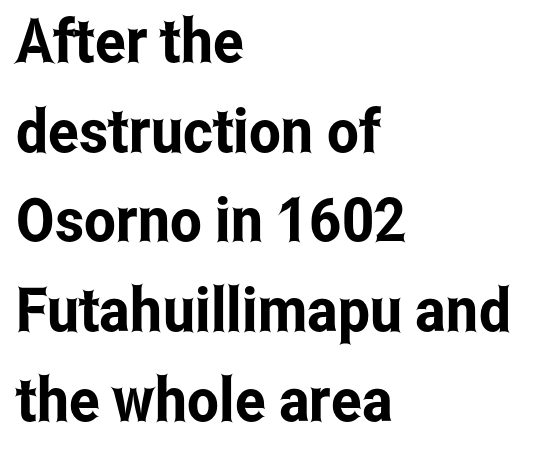
Q: Is the text italic (slanted)? A: No, it is upright.
Q: Is the typeface a serif or a sans-serif typeface? A: Sans-serif.
Q: Is the text underlined? A: No.
Q: How is the paragraph aligned? A: Left-aligned.
Q: Is the spacing between letters normal or unusually wide? A: Normal.
Q: Is the spacing between lines tight, normal or loose? A: Normal.
Q: Width (condensed, normal, or wide)? A: Condensed.
Q: Stroke contrast? A: Low.
Q: x-height? A: Medium.
Q: Monospaced? A: No.
